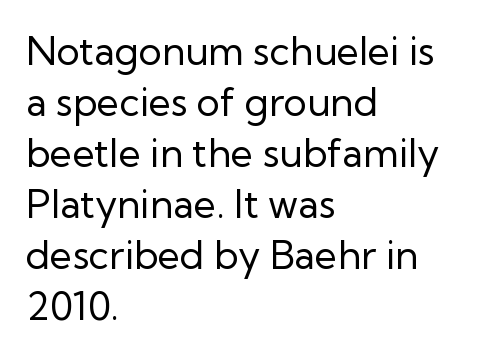
Q: Is the text bold? A: No.
Q: Is the text italic (slanted)? A: No, it is upright.
Q: Is the typeface a serif or a sans-serif typeface? A: Sans-serif.
Q: Is the text underlined? A: No.
Q: How is the paragraph aligned? A: Left-aligned.
Q: Is the spacing between letters normal or unusually wide? A: Normal.
Q: Is the spacing between lines tight, normal or loose? A: Normal.
Q: Width (condensed, normal, or wide)? A: Normal.
Q: Stroke contrast? A: Low.
Q: x-height? A: Medium.
Q: Monospaced? A: No.
